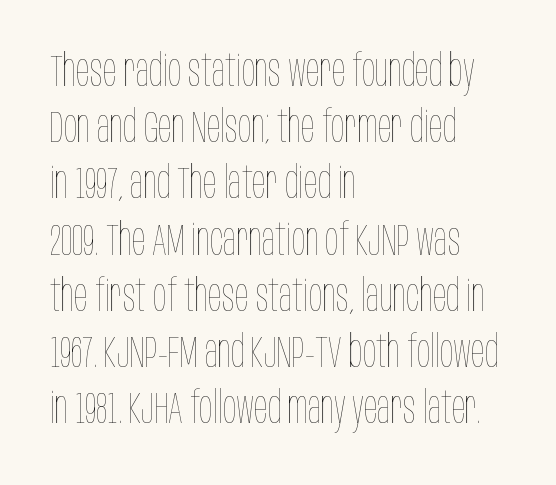
Is there any slant? The stems are plumb. Check the space under the baseline: it is left empty. Compared with typical paragraphs, the rows here are spaced about the same. The letters look calm and open, with moderate or lighter stems. The ragged edge is on the right, which tells us the setting is flush left. Each letter keeps its own natural width here, so spacing adapts to shape.
